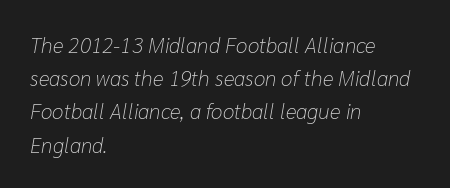
{"italic": "yes", "lean": "right", "slant_degrees": 10, "bold": "no", "underline": "no", "align": "left", "line_spacing": "normal", "line_spacing_ratio": 1.58, "letter_spacing": "normal", "letter_spacing_em": 0.0, "glyph_px": 21}
